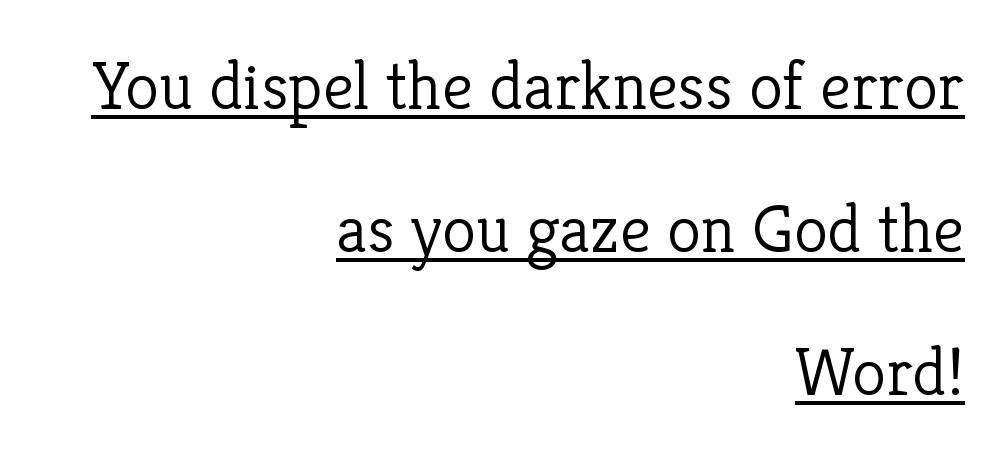
Where is the straight margin? On the right. Unlike italic type, these characters show no tilt at all. Proportional: the letters do not fall into vertical columns. Are there feet on the stems? There are — it's a serif. Underlining? Definitely there. A quiet, ordinary-to-light weight characterises the typeface.
